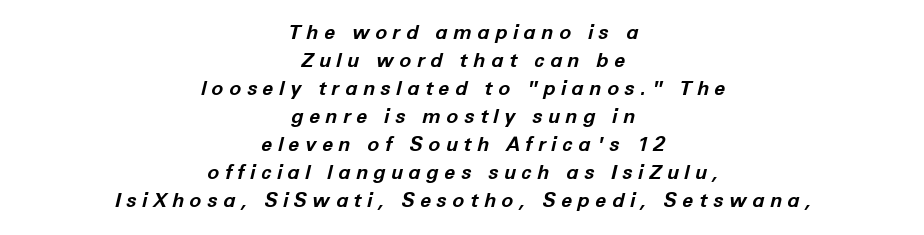
Q: Is the text bold? A: Yes.
Q: Is the text italic (slanted)? A: Yes, it leans right by about 12 degrees.
Q: Is the text underlined? A: No.
Q: How is the paragraph aligned? A: Centered.
Q: Is the spacing between letters normal or unusually wide? A: Unusually wide.
Q: Is the spacing between lines tight, normal or loose? A: Normal.
